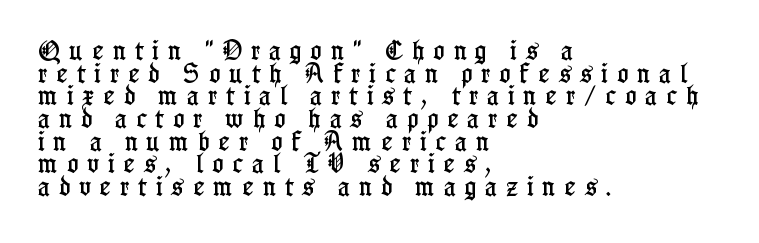
{"italic": "no", "underline": "no", "align": "left", "line_spacing": "tight", "line_spacing_ratio": 1.08, "letter_spacing": "wide", "letter_spacing_em": 0.43, "glyph_px": 21}
